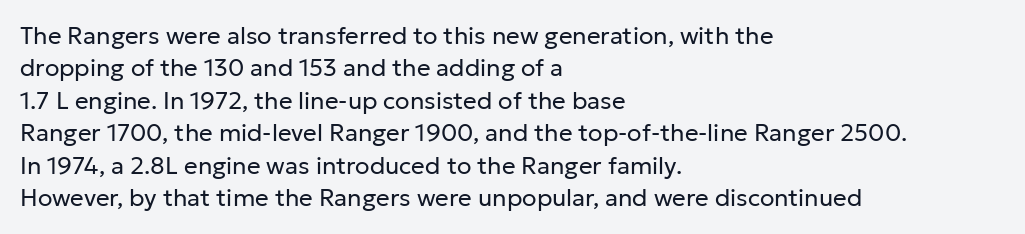
The image shows 24 px text type, upright; set left-aligned, normal line spacing (1.35x), normal letter spacing, not underlined.
